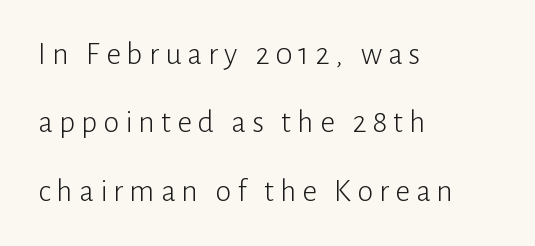
Q: Is the text bold? A: No.
Q: Is the text italic (slanted)? A: No, it is upright.
Q: Is the typeface a serif or a sans-serif typeface? A: Sans-serif.
Q: Is the text underlined? A: No.
Q: How is the paragraph aligned? A: Left-aligned.
Q: Is the spacing between lines tight, normal or loose? A: Loose.
Q: Width (condensed, normal, or wide)? A: Normal.
Q: Stroke contrast? A: Low.
Q: x-height? A: Medium.
Q: Monospaced? A: No.
